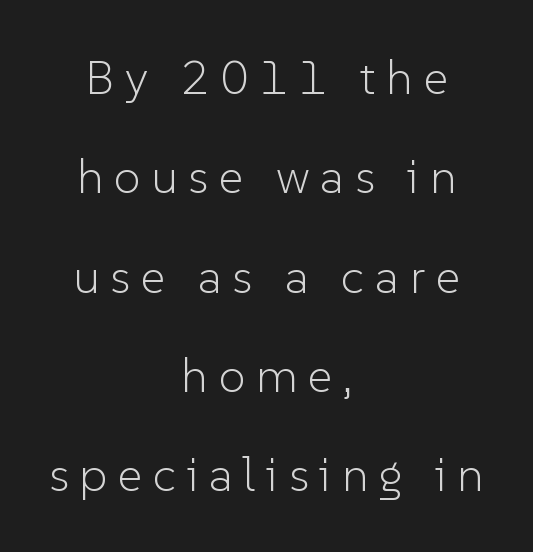
Q: Is the text bold? A: No.
Q: Is the text italic (slanted)? A: No, it is upright.
Q: Is the typeface a serif or a sans-serif typeface? A: Sans-serif.
Q: Is the text underlined? A: No.
Q: How is the paragraph aligned? A: Centered.
Q: Is the spacing between letters normal or unusually wide? A: Unusually wide.
Q: Is the spacing between lines tight, normal or loose? A: Loose.
Q: Width (condensed, normal, or wide)? A: Normal.
Q: Stroke contrast? A: Low.
Q: x-height? A: Medium.
Q: Monospaced? A: No.
